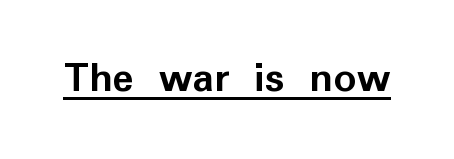
{"serif": "no", "italic": "no", "bold": "yes", "weight": "semibold", "width": "normal", "stroke_contrast": "low", "x_height": "medium", "monospaced": "no", "underline": "yes", "letter_spacing": "normal", "letter_spacing_em": 0.0, "glyph_px": 45}
